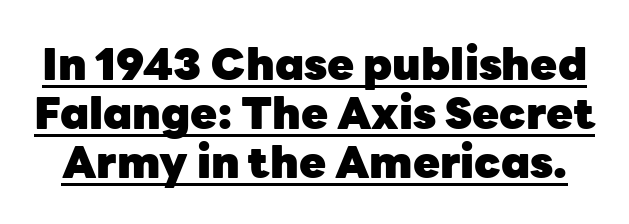
The rendering uses the underline text-decoration. Default kerning and tracking; the words read as compact shapes. If you measured baseline to baseline, you'd find a short distance. Set as a true bold cut, around the 700 mark. This sample uses an upright cut, with every glyph sitting square on the baseline.
